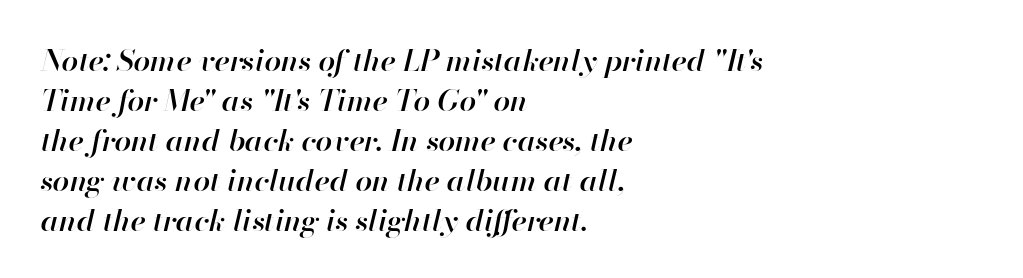
Letters rest on an invisible, unmarked baseline. Where is the straight margin? On the left. Interline gaps are of average width in this sample. Slant detected: the letters are inclined. Does the weight exceed regular? Yes, but only to semibold. The rendering uses natural spacing where letterforms have individual widths.
